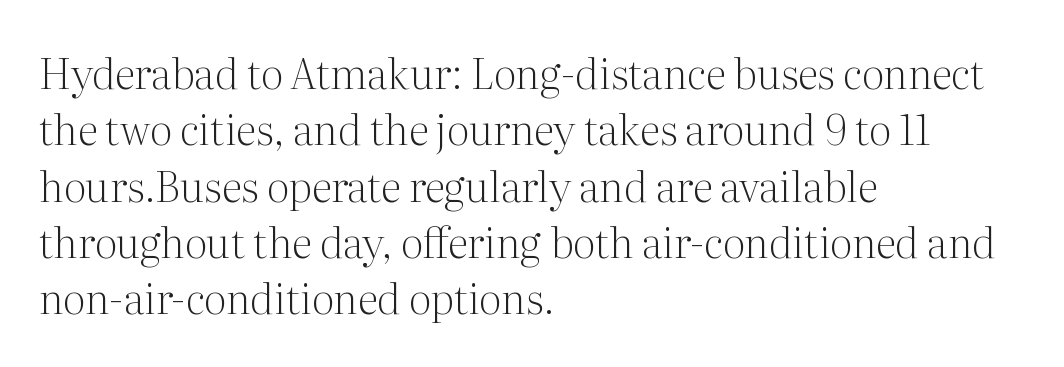
Standard letterfit; no display-style spreading of the glyphs. Unmarked baselines from the first word to the last. Horizontal bands of white between lines are of average thickness. When letters stand straight like this, we call the style roman or upright.
